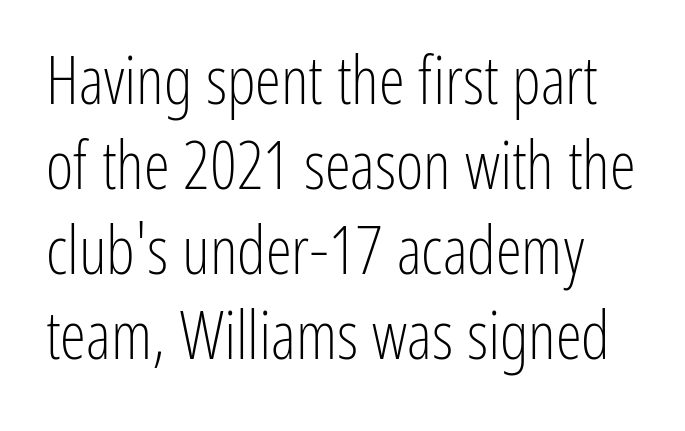
Honestly, the row spacing looks completely unremarkable. Italic: no, the glyphs are upright roman. Unmarked baselines from the first word to the last. Is this a sans? Yes — the strokes have no serifs.
